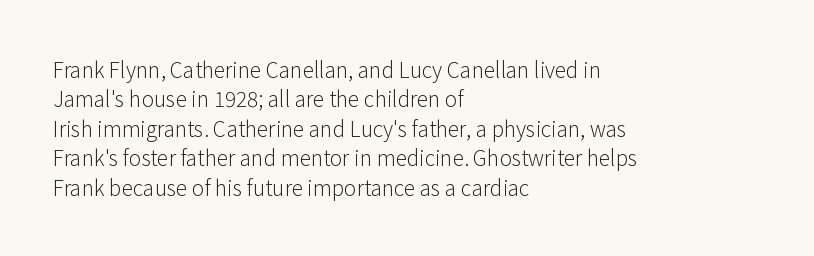
{"italic": "no", "bold": "no", "underline": "no", "align": "left", "line_spacing": "normal", "line_spacing_ratio": 1.4, "letter_spacing": "normal", "letter_spacing_em": 0.0, "glyph_px": 21}
